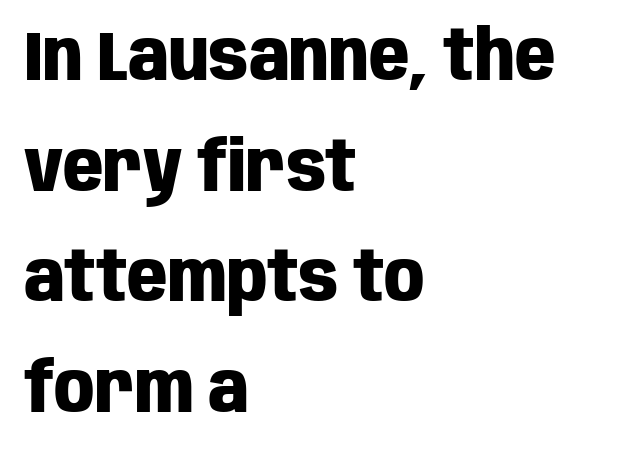
{"serif": "no", "italic": "no", "bold": "yes", "weight": "heavy", "width": "condensed", "stroke_contrast": "low", "x_height": "large", "monospaced": "no", "underline": "no", "align": "left", "line_spacing": "normal", "line_spacing_ratio": 1.58, "letter_spacing": "normal", "letter_spacing_em": 0.0, "glyph_px": 70}
